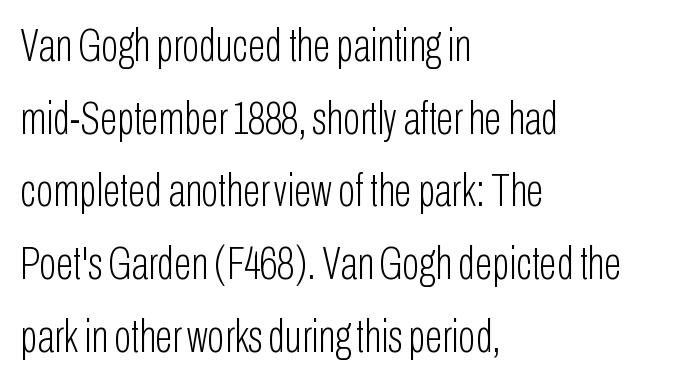
{"serif": "no", "italic": "no", "bold": "no", "weight": "light", "width": "condensed", "stroke_contrast": "low", "x_height": "medium", "monospaced": "no", "underline": "no", "align": "left", "line_spacing": "normal", "line_spacing_ratio": 1.58, "letter_spacing": "normal", "letter_spacing_em": 0.0, "glyph_px": 46}
